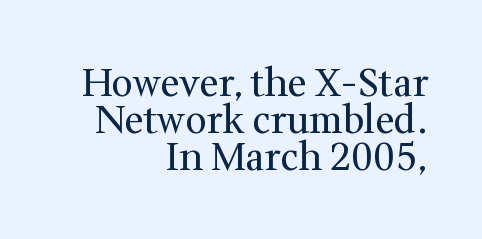
The image shows 38 px regular-weight serif type, upright; set right-aligned, tight line spacing (0.98x), normal letter spacing, not underlined; medium stroke contrast and a medium x-height.
